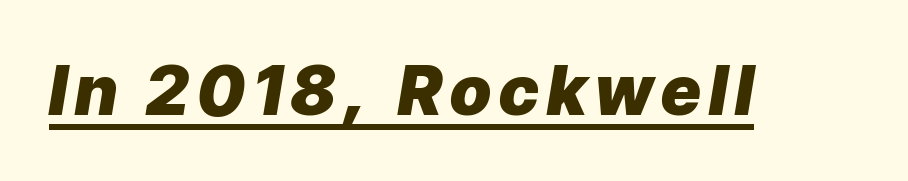
Do the characters align in a grid? No, the font is proportional. Does the lettering tilt? It does — this is italic. Underlined type. Strokes here are thick enough to call this a true bold.
